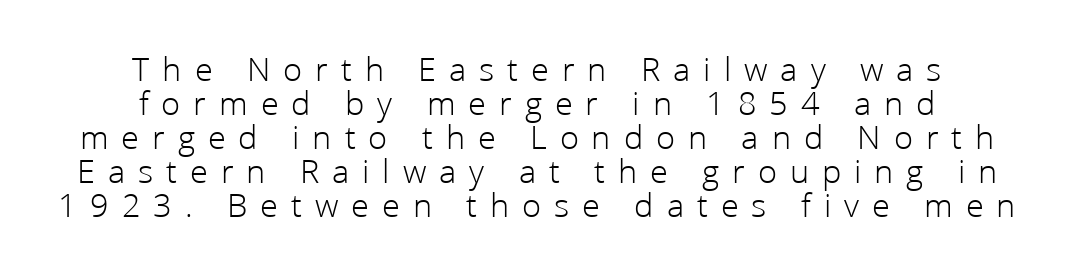
The image shows 35 px light sans-serif type, upright; set centered, tight line spacing (0.97x), unusually wide letter spacing (+0.37 em), not underlined; low stroke contrast and a medium x-height.
